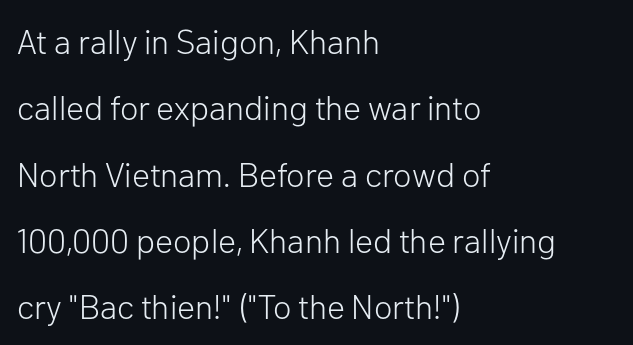
{"serif": "no", "italic": "no", "bold": "no", "weight": "light", "width": "normal", "stroke_contrast": "low", "x_height": "medium", "monospaced": "no", "underline": "no", "align": "left", "line_spacing": "loose", "line_spacing_ratio": 1.95, "letter_spacing": "normal", "letter_spacing_em": 0.0, "glyph_px": 34}
